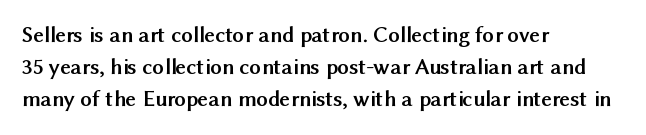
Teacher's note: observe the even left margin — that is flush-left alignment. Tracking here is standard; glyphs follow each other at the usual distance. Horizontal bands of white between lines are of average thickness. Is the type bold? Yes — the strokes are clearly thick and heavy. This is the regular roman posture of the typeface.
